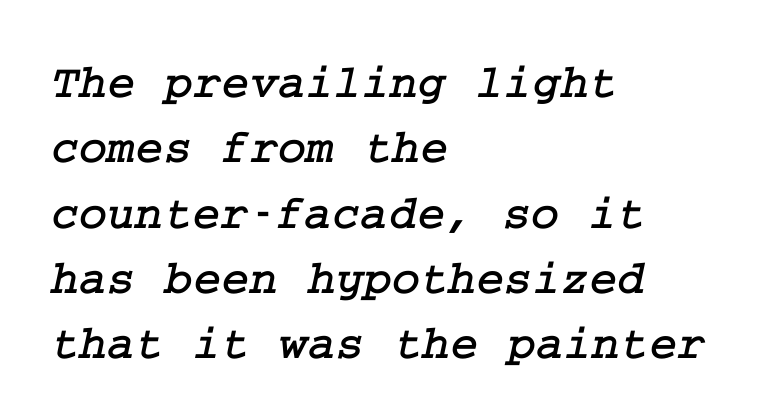
Q: Is the typeface a serif or a sans-serif typeface? A: Serif.
Q: Is the text underlined? A: No.
Q: How is the paragraph aligned? A: Left-aligned.
Q: Is the spacing between letters normal or unusually wide? A: Normal.
Q: Is the spacing between lines tight, normal or loose? A: Normal.
Q: Width (condensed, normal, or wide)? A: Normal.
Q: Stroke contrast? A: Low.
Q: x-height? A: Medium.
